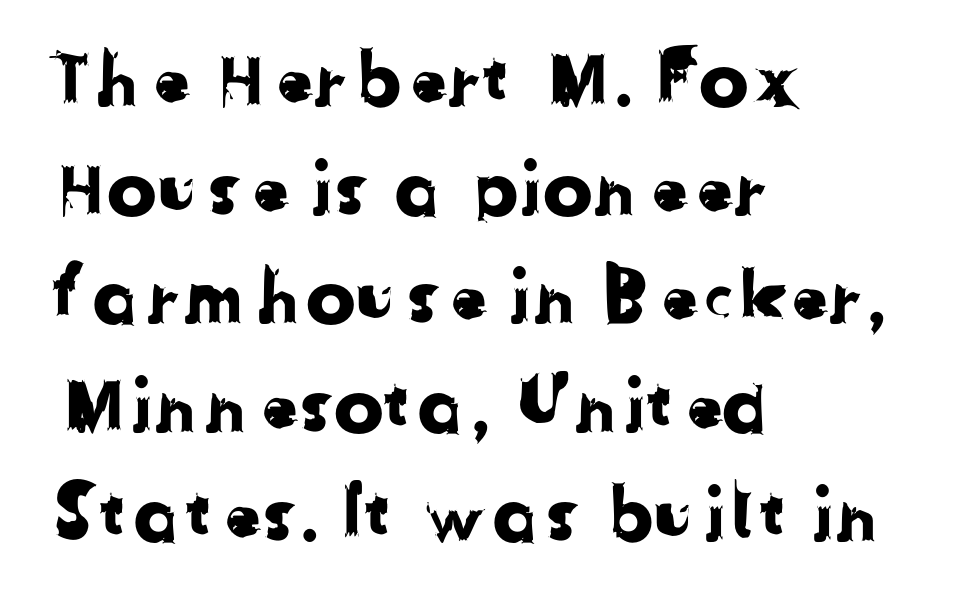
Q: Is the typeface a serif or a sans-serif typeface? A: Sans-serif.
Q: Is the text underlined? A: No.
Q: How is the paragraph aligned? A: Left-aligned.
Q: Is the spacing between letters normal or unusually wide? A: Normal.
Q: Is the spacing between lines tight, normal or loose? A: Normal.
Q: Width (condensed, normal, or wide)? A: Normal.
Q: Stroke contrast? A: Low.
Q: x-height? A: Medium.
Q: Monospaced? A: No.
